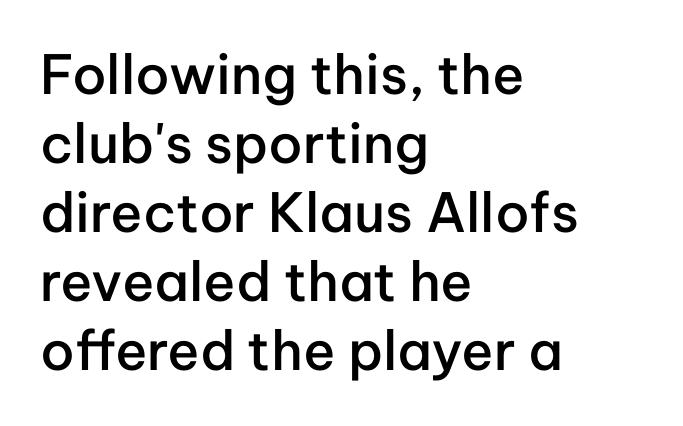
{"serif": "no", "italic": "no", "bold": "semi", "weight": "semibold", "width": "normal", "stroke_contrast": "low", "x_height": "medium", "monospaced": "no", "underline": "no", "align": "left", "line_spacing": "normal", "line_spacing_ratio": 1.28, "letter_spacing": "normal", "letter_spacing_em": 0.0, "glyph_px": 54}
